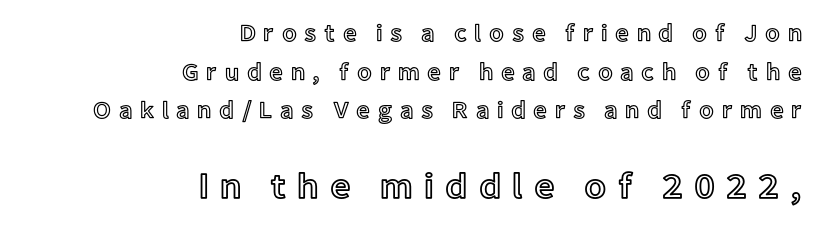
{"italic": "no", "width": "normal", "x_height": "medium", "monospaced": "no", "underline": "no", "align": "right", "line_spacing": "normal", "line_spacing_ratio": 1.61, "letter_spacing": "wide", "letter_spacing_em": 0.31, "larger_block": "second", "size_ratio": 1.5, "glyph_px": 36}
